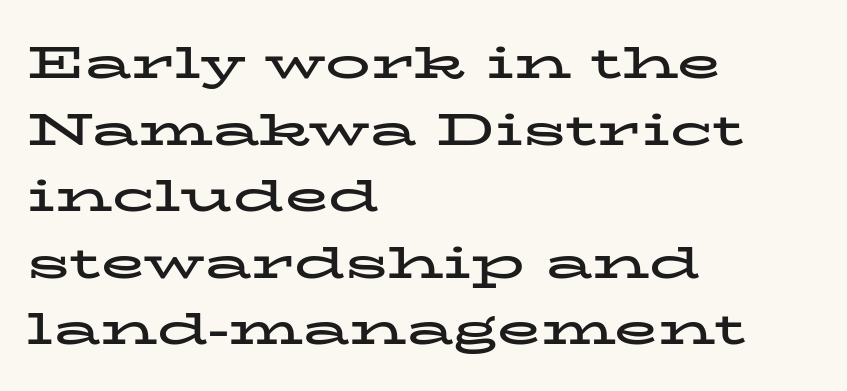
Leading matches the norm, producing a regular column. Horizontal alignment here is leftward, the default for most running prose. Look at the stroke-to-counter ratio: heavy, a bold. Do the characters align in a grid? No, the font is proportional.
